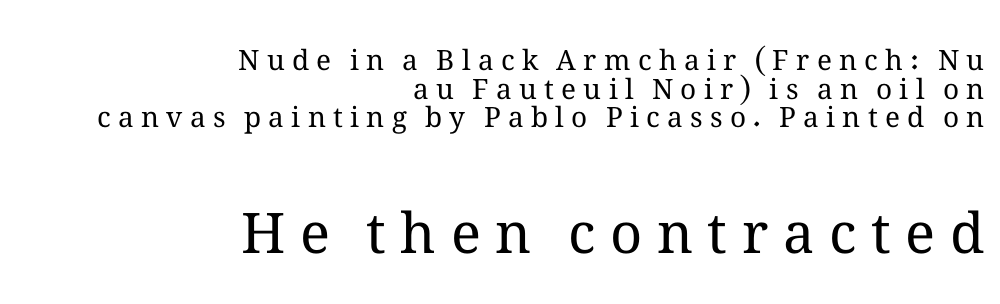
The image shows 56 px regular-weight type, upright; set right-aligned, tight line spacing (1.02x), unusually wide letter spacing (+0.26 em), not underlined; the second (bottom) block is 2.0x larger; medium stroke contrast and a medium x-height.
